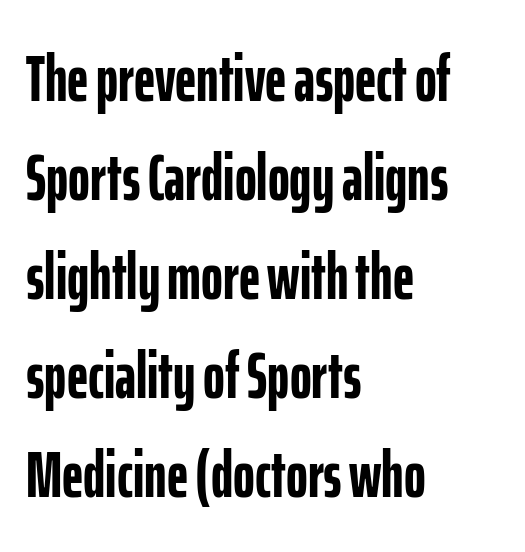
The passage shown is emphatically bold. The setting favours the left margin, as ordinary paragraphs usually do. A bare baseline throughout the passage. Think of a printed novel: that variable character pitch is what you see here. Unlike italic type, these characters show no tilt at all.
